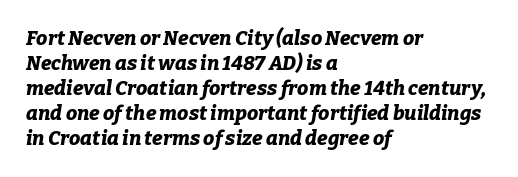
The image shows 20 px bold type, italic (leaning right); set left-aligned, normal line spacing (1.25x), normal letter spacing, not underlined.
